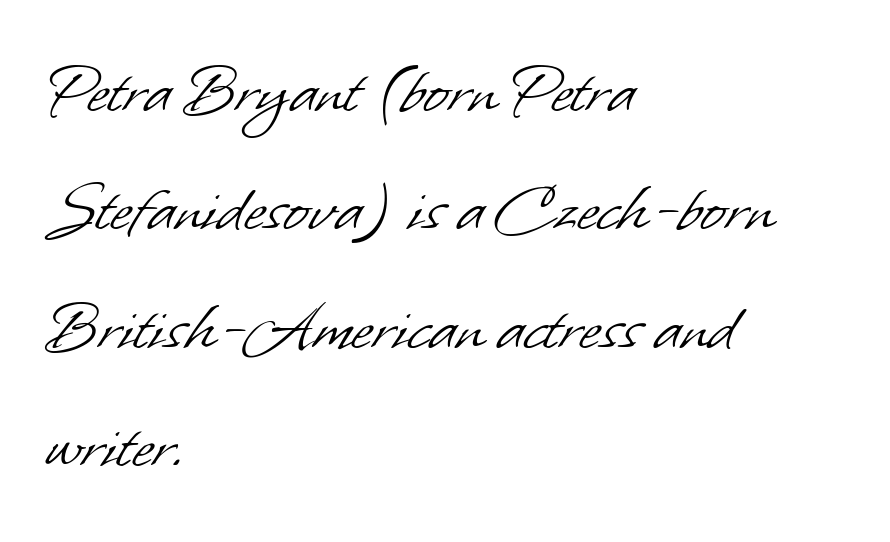
Are there feet on the stems? There aren't — it's a sans. In terms of leading, this rendering sits right in the middle. Note the varied advance widths — an 'i' is clearly narrower than an 'm'. Horizontally, the lines are justified to the leading edge only. The words here are not underlined.
